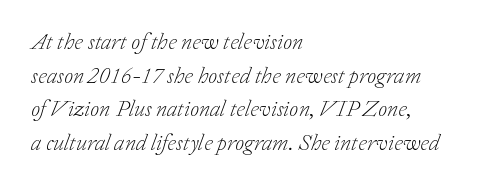
Q: Is the text bold? A: No.
Q: Is the text italic (slanted)? A: Yes, it leans right by about 20 degrees.
Q: Is the text underlined? A: No.
Q: How is the paragraph aligned? A: Left-aligned.
Q: Is the spacing between letters normal or unusually wide? A: Normal.
Q: Is the spacing between lines tight, normal or loose? A: Normal.
